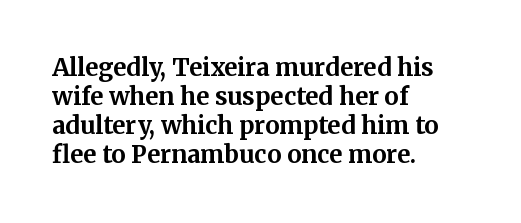
Q: Is the text bold? A: Yes.
Q: Is the text italic (slanted)? A: No, it is upright.
Q: Is the text underlined? A: No.
Q: How is the paragraph aligned? A: Left-aligned.
Q: Is the spacing between letters normal or unusually wide? A: Normal.
